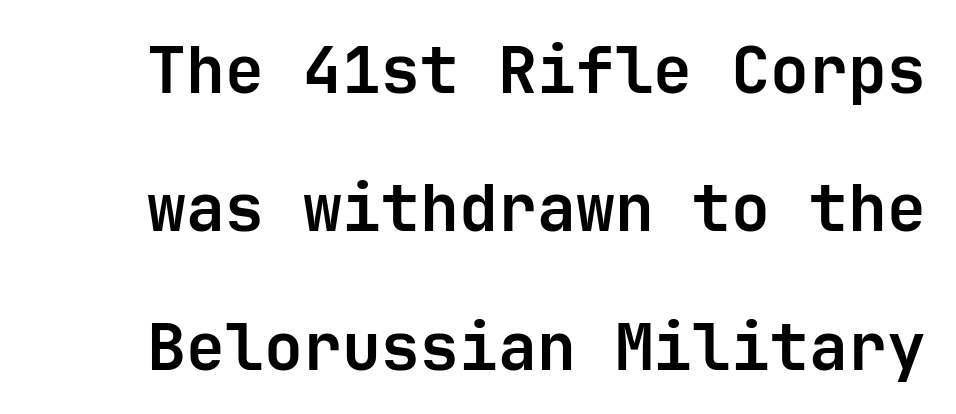
A dark, heavy texture on the line: the type is bold. Leading is clearly above the norm, producing a sparse column. Stroke terminals: plain, sans-serif. The letters stand upright; this is a roman face.
